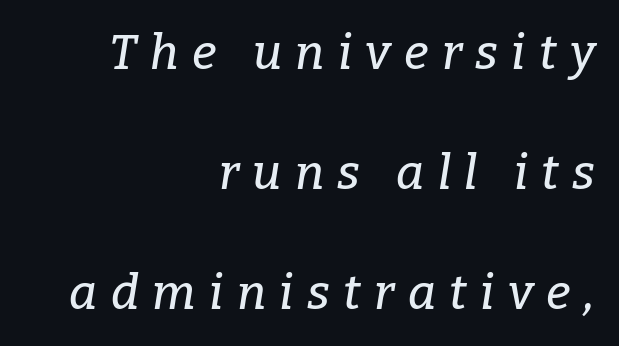
The image shows 48 px serif type, italic (leaning right); set right-aligned, loose line spacing (2.5x), unusually wide letter spacing (+0.28 em), not underlined; low stroke contrast and a medium x-height.
